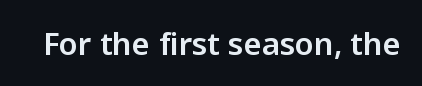
Italic? Not at all — the glyphs are vertical. Descender tails drop into unmarked territory. The glyphs in this specimen are sans serif. Spacing between characters is what you'd get straight out of the box.
